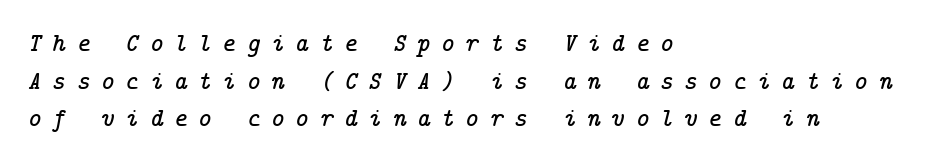
The image shows 26 px text type, italic (leaning right); set left-aligned, normal line spacing (1.45x), unusually wide letter spacing (+0.41 em), not underlined.
